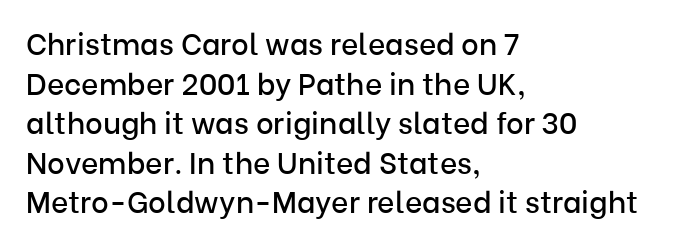
The face used here is proportionally spaced, like ordinary book or web type. A typesetter would mark this as roman, not italic. Grotesque or geometric, the face here clearly has no serifs. Inter-character spacing is left at the font's built-in metrics.
